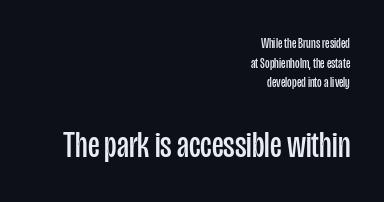
{"serif": "no", "italic": "no", "bold": "no", "weight": "regular", "width": "condensed", "stroke_contrast": "low", "x_height": "large", "monospaced": "no", "underline": "no", "align": "right", "line_spacing": "normal", "line_spacing_ratio": 1.4, "letter_spacing": "normal", "letter_spacing_em": 0.0, "larger_block": "second", "size_ratio": 2.64, "glyph_px": 37}
